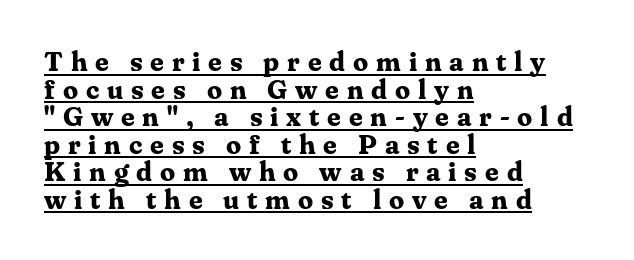
Loose tracking; the words dissolve into strings of separated letters. Quick note: underline on. This is the regular roman posture of the typeface. Compared with an ordinary text face, these strokes are far heavier — a full bold. The ragged edge is on the right, which tells us the setting is flush left. The rendering uses a small line-height, squeezing the rows.
